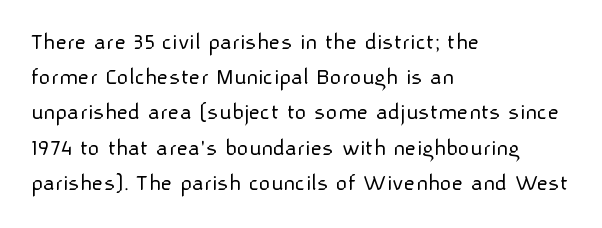
Weight: not bold — regular or lighter. Summary of vertical rhythm: regular, with standard interline spacing. Italic? Not at all — the glyphs are vertical. Words appear dense and cohesive because spacing is normal. Glance below the letters and you will spot only blank space.
